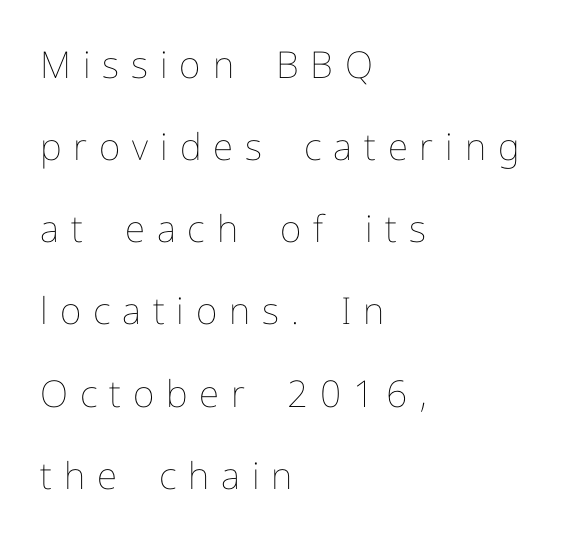
Q: Is the text bold? A: No.
Q: Is the text italic (slanted)? A: No, it is upright.
Q: Is the text underlined? A: No.
Q: How is the paragraph aligned? A: Left-aligned.
Q: Is the spacing between letters normal or unusually wide? A: Unusually wide.
Q: Is the spacing between lines tight, normal or loose? A: Loose.
Q: Width (condensed, normal, or wide)? A: Normal.
Q: Stroke contrast? A: Low.
Q: x-height? A: Medium.
Q: Monospaced? A: No.
